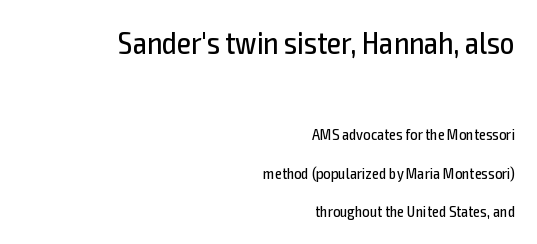
Q: Is the text bold? A: No.
Q: Is the text italic (slanted)? A: No, it is upright.
Q: Is the typeface a serif or a sans-serif typeface? A: Sans-serif.
Q: Is the text underlined? A: No.
Q: How is the paragraph aligned? A: Right-aligned.
Q: Is the spacing between letters normal or unusually wide? A: Normal.
Q: Is the spacing between lines tight, normal or loose? A: Loose.
Q: Which block of text is set in a larger size, the first (top) or the second (bottom)? A: The first (top) one.
Q: Width (condensed, normal, or wide)? A: Condensed.
Q: x-height? A: Medium.
Q: Monospaced? A: No.
